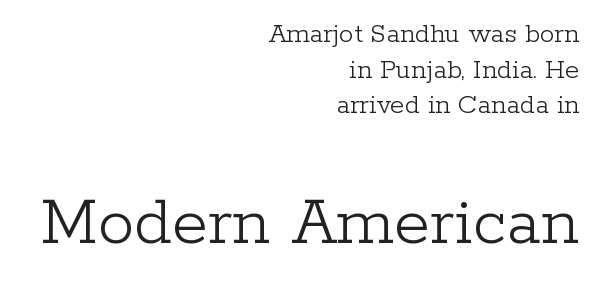
Every character sits straight up, as roman type does. Type without underlining. The type is set solid horizontally, with unmodified tracking. A flush-right, rag-left setting is used for this passage. Note: smaller setting up top, larger setting below.
